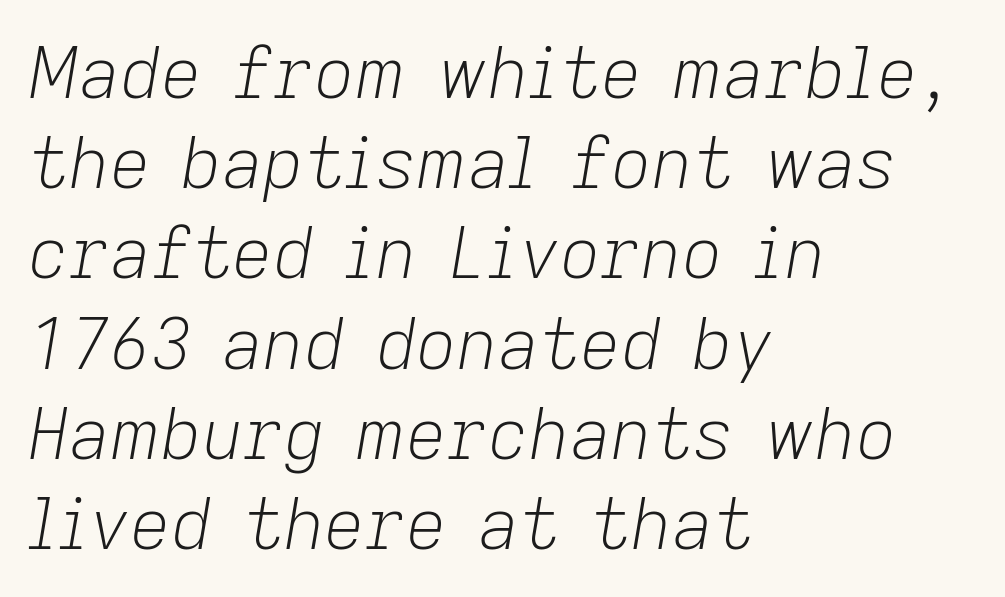
Q: Is the text bold? A: No.
Q: Is the text italic (slanted)? A: Yes, it leans right by about 9 degrees.
Q: Is the text underlined? A: No.
Q: How is the paragraph aligned? A: Left-aligned.
Q: Is the spacing between letters normal or unusually wide? A: Normal.
Q: Is the spacing between lines tight, normal or loose? A: Normal.
Q: Width (condensed, normal, or wide)? A: Normal.
Q: Stroke contrast? A: Low.
Q: x-height? A: Medium.
Q: Monospaced? A: No.
